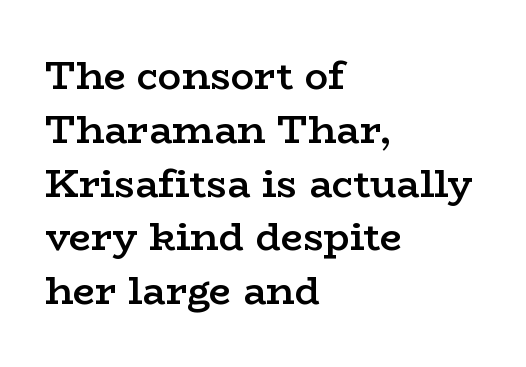
{"serif": "yes", "italic": "no", "bold": "semi", "weight": "semibold", "width": "wide", "stroke_contrast": "low", "x_height": "medium", "monospaced": "no", "underline": "no", "align": "left", "line_spacing": "normal", "line_spacing_ratio": 1.38, "letter_spacing": "normal", "letter_spacing_em": 0.0, "glyph_px": 39}
